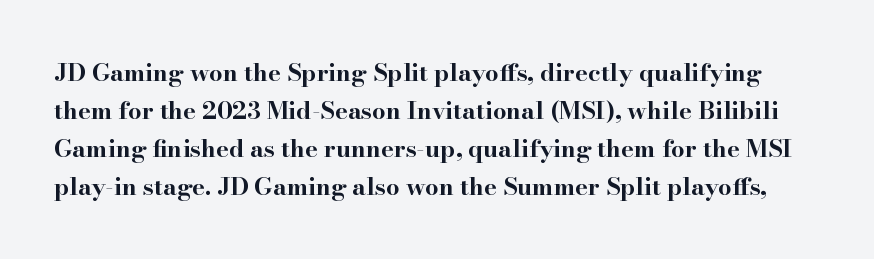
The image shows 24 px bold type, upright; set normal line spacing (1.58x), normal letter spacing, not underlined.
